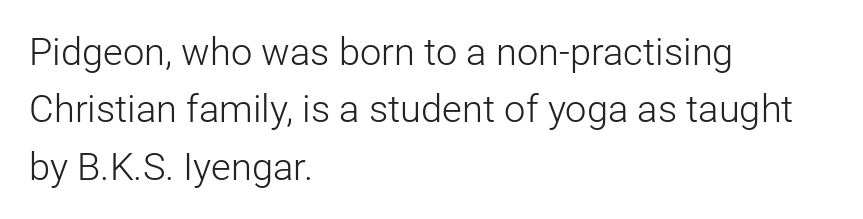
Q: Is the text bold? A: No.
Q: Is the text italic (slanted)? A: No, it is upright.
Q: Is the typeface a serif or a sans-serif typeface? A: Sans-serif.
Q: Is the text underlined? A: No.
Q: How is the paragraph aligned? A: Left-aligned.
Q: Is the spacing between letters normal or unusually wide? A: Normal.
Q: Is the spacing between lines tight, normal or loose? A: Normal.
Q: Width (condensed, normal, or wide)? A: Normal.
Q: Stroke contrast? A: Low.
Q: x-height? A: Medium.
Q: Monospaced? A: No.
